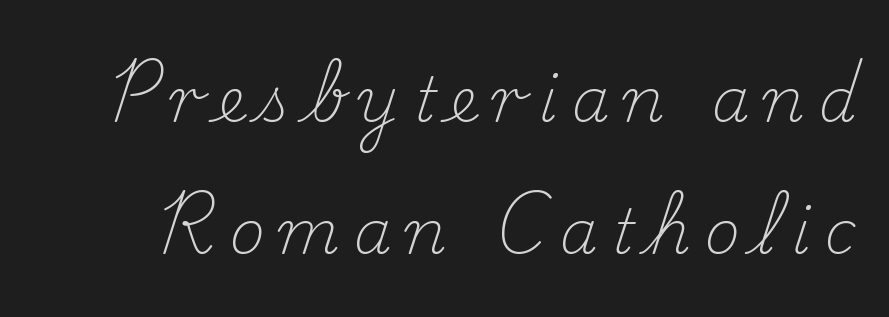
On a weight scale, this lands at 450 or below. The characters display serif detailing at their extremities. Descenders hang freely into open space. Varying glyph widths throughout — classic text-font behaviour. Baseline-to-baseline distance is far greater than the letter height.
